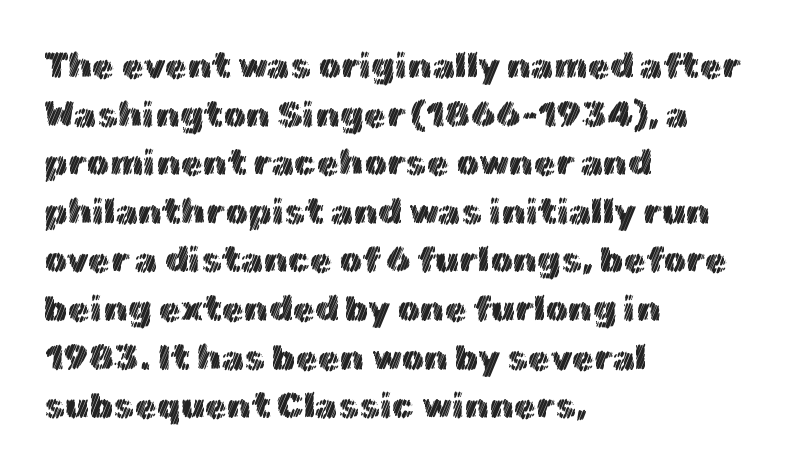
{"italic": "no", "width": "normal", "x_height": "medium", "monospaced": "no", "underline": "no", "align": "left", "line_spacing": "normal", "line_spacing_ratio": 1.35, "letter_spacing": "normal", "letter_spacing_em": 0.0, "glyph_px": 36}
